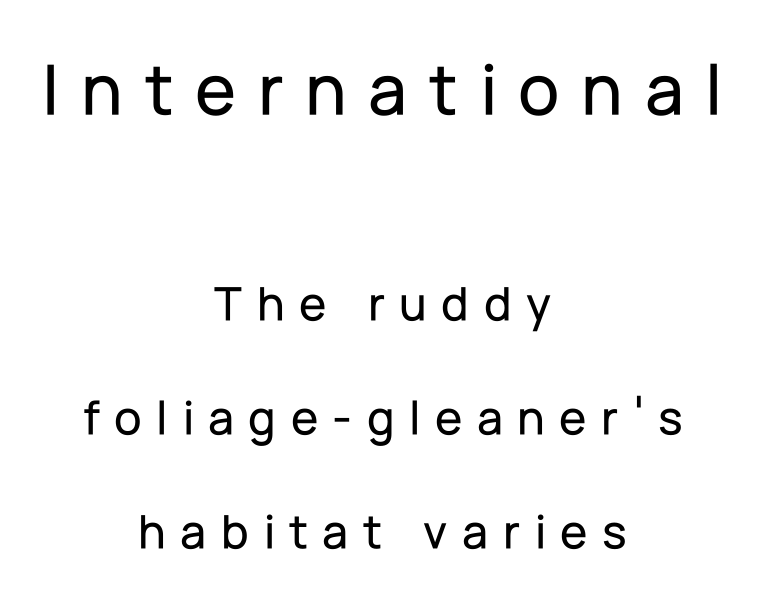
The image shows 75 px sans-serif type, upright; set centered, loose line spacing (2.28x), unusually wide letter spacing (+0.29 em), not underlined; the first (top) block is 1.5x larger; low stroke contrast and a medium x-height.
